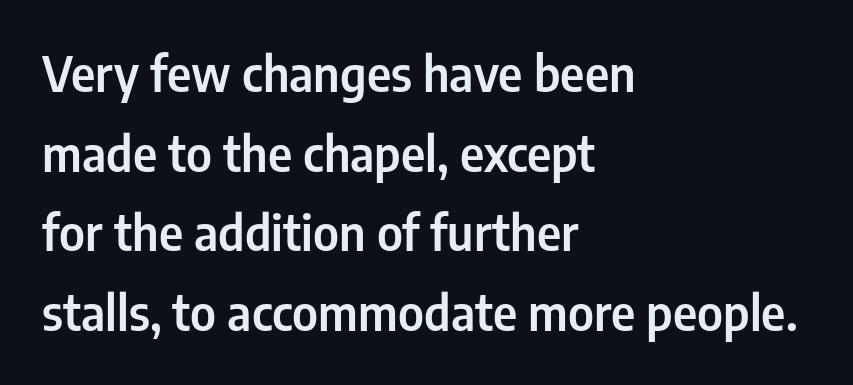
The image shows 48 px condensed sans-serif type, upright; set left-aligned, normal line spacing (1.66x), normal letter spacing, not underlined; low stroke contrast and a medium x-height.
